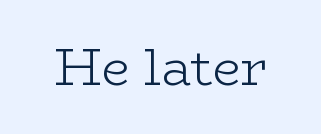
This is not heavy type; no bold has been used. Does the lettering tilt? It doesn't — this is upright. The letters advance in unequal steps, a hallmark of proportional type. Font category for this specimen: serif. Quick note: underline off.
